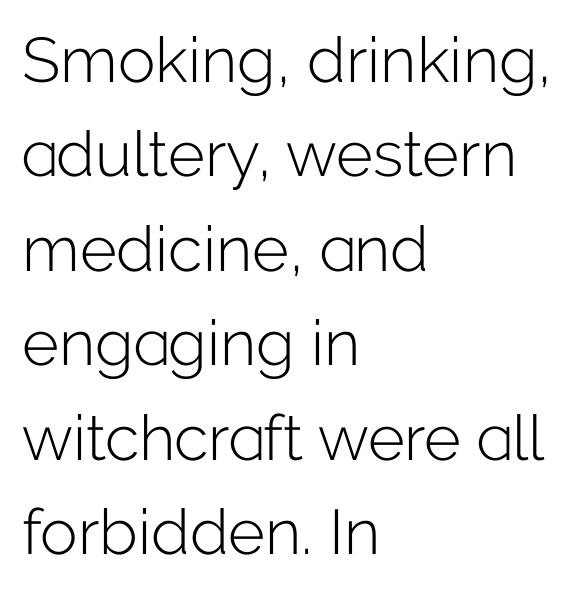
Q: Is the text bold? A: No.
Q: Is the text italic (slanted)? A: No, it is upright.
Q: Is the typeface a serif or a sans-serif typeface? A: Sans-serif.
Q: Is the text underlined? A: No.
Q: How is the paragraph aligned? A: Left-aligned.
Q: Is the spacing between letters normal or unusually wide? A: Normal.
Q: Is the spacing between lines tight, normal or loose? A: Normal.
Q: Width (condensed, normal, or wide)? A: Normal.
Q: Stroke contrast? A: Low.
Q: x-height? A: Medium.
Q: Monospaced? A: No.
